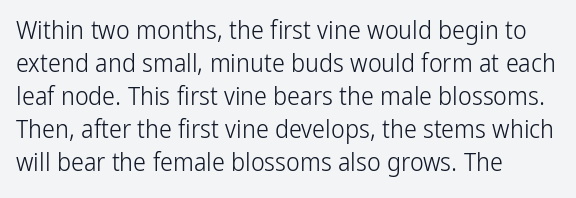
The image shows 26 px text type, upright; set left-aligned, normal line spacing (1.27x), normal letter spacing, not underlined.
